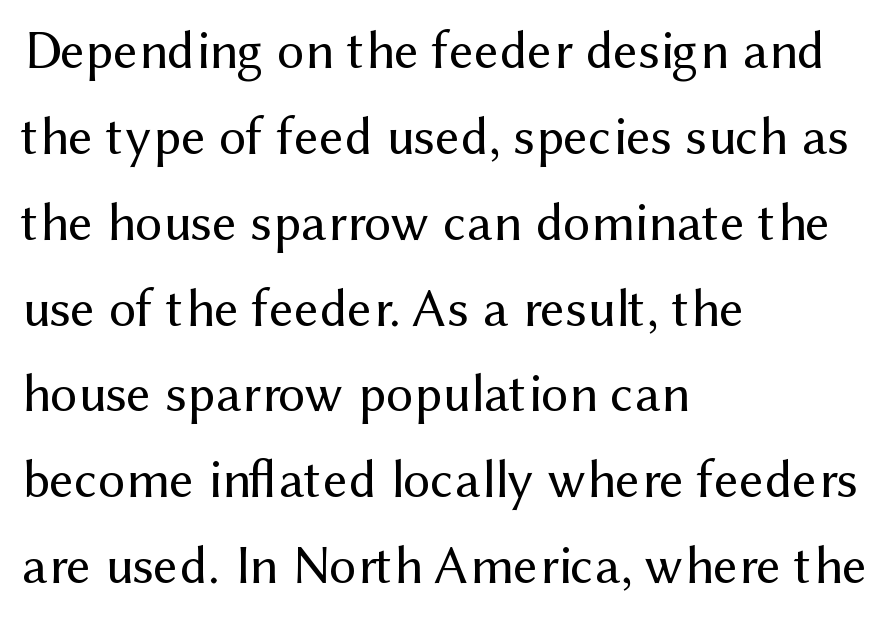
The line-height multiplier appears to be the usual default. The specimen reads as upright at a glance. You could not count columns in this text — the font is proportionally spaced. This sample uses plain, unmodified letter spacing. Compared with a centered layout, this one pins lines to the left instead. Clear beneath every line of the passage.
